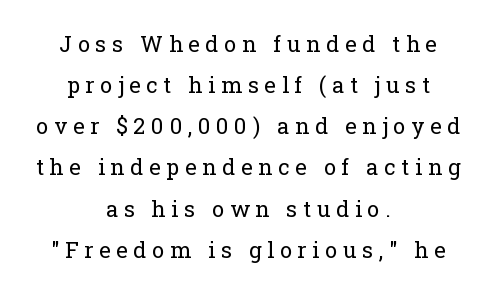
Q: Is the text bold? A: No.
Q: Is the text italic (slanted)? A: No, it is upright.
Q: Is the text underlined? A: No.
Q: How is the paragraph aligned? A: Centered.
Q: Is the spacing between letters normal or unusually wide? A: Unusually wide.
